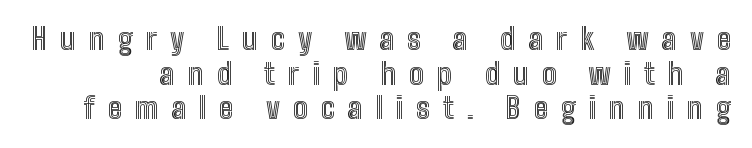
Q: Is the text italic (slanted)? A: No, it is upright.
Q: Is the text underlined? A: No.
Q: Is the spacing between letters normal or unusually wide? A: Unusually wide.
Q: Width (condensed, normal, or wide)? A: Condensed.
Q: x-height? A: Medium.
Q: Monospaced? A: No.
